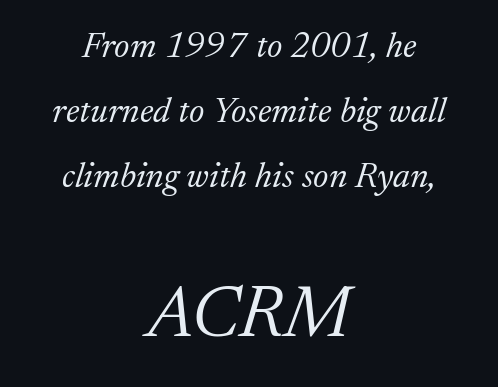
The image shows 72 px light serif type, italic (leaning right); set centered, line spacing 1.81x, normal letter spacing, not underlined; the second (bottom) block is 2.0x larger; low stroke contrast and a medium x-height.
